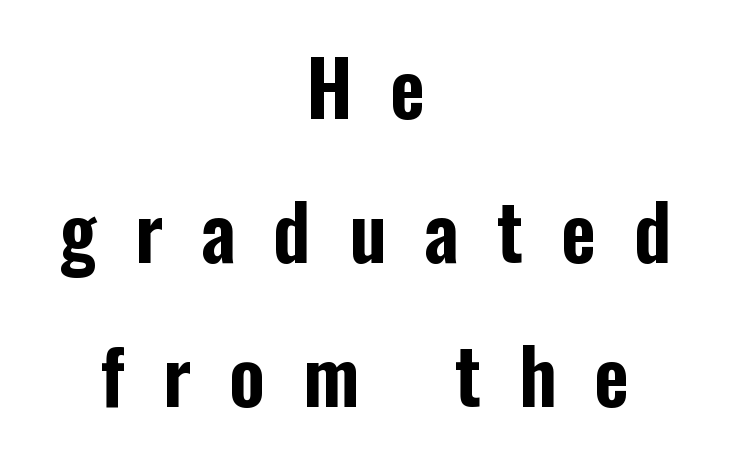
{"serif": "no", "italic": "no", "width": "condensed", "stroke_contrast": "low", "x_height": "medium", "monospaced": "no", "underline": "no", "align": "center", "line_spacing_ratio": 1.87, "letter_spacing": "wide", "letter_spacing_em": 0.49, "glyph_px": 77}
